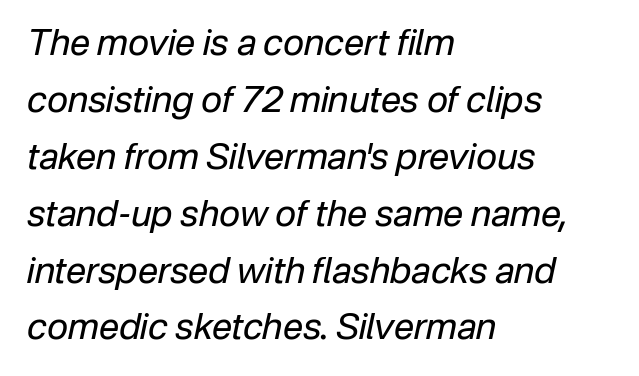
The image shows 36 px regular-weight type, italic (leaning right); set left-aligned, normal line spacing (1.58x), normal letter spacing, not underlined; low stroke contrast and a medium x-height.
